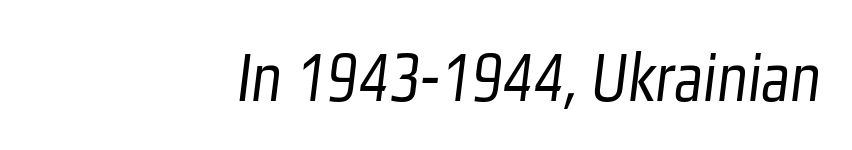
The image shows 72 px light, condensed sans-serif type; set right-aligned, normal letter spacing, not underlined; low stroke contrast and a medium x-height.
